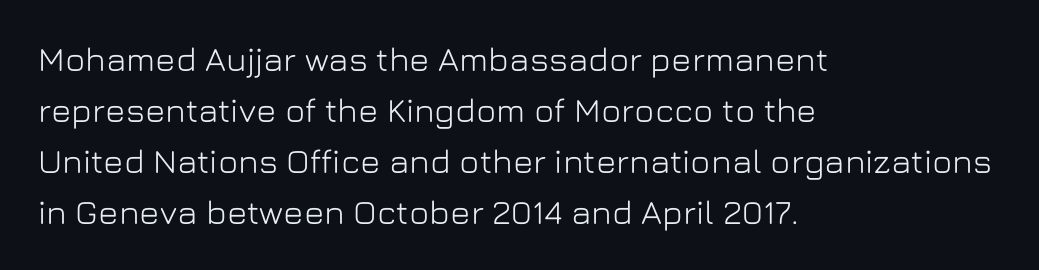
Here the glyphs are tracked normally, forming tight word shapes. Honestly, there is no underline to notice here at all. The typeface chosen for these lines omits serifs. Do the characters align in a grid? No, the font is proportional. Notice how the stems are strictly vertical — no italics here. Notice how descenders clear the ascenders below comfortably — that's standard leading.
